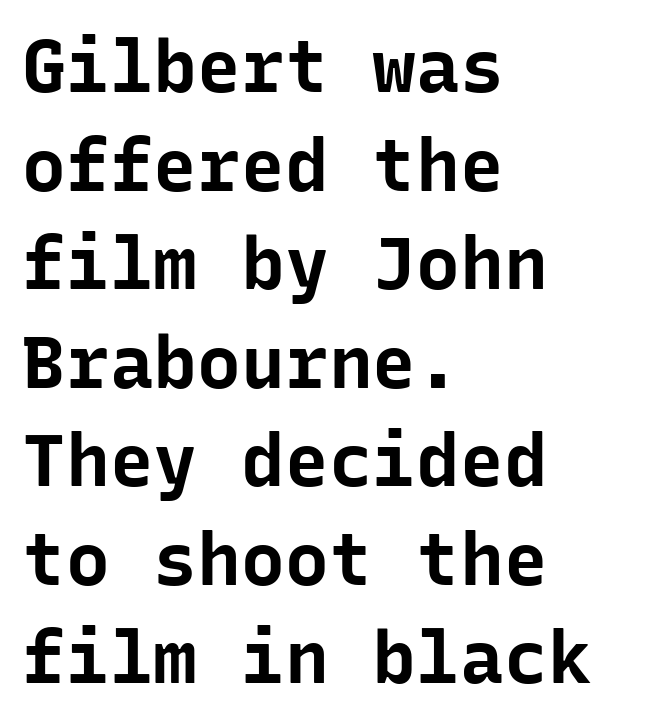
{"serif": "no", "italic": "no", "bold": "yes", "weight": "bold", "width": "normal", "stroke_contrast": "low", "x_height": "medium", "monospaced": "yes", "underline": "no", "align": "left", "line_spacing": "normal", "line_spacing_ratio": 1.35, "letter_spacing": "normal", "letter_spacing_em": 0.0, "glyph_px": 73}
